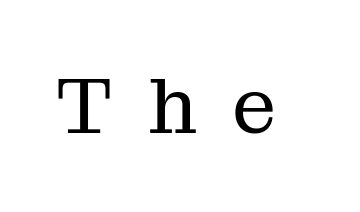
The letterforms stand isolated, each surrounded by extra space. On a weight scale, this lands at 450 or below. Old-style or modern, the face here clearly has serifs. Rendered with straight, roman letterforms. Think of a printed novel: that variable character pitch is what you see here.
